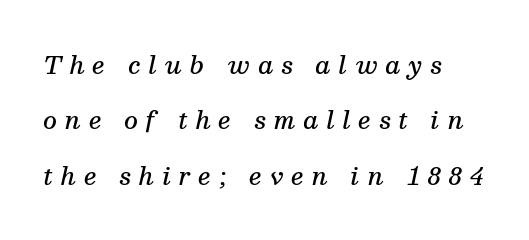
Firm but not heavy-handed strokes: this text is semibold. Observe the lean: these are italic letterforms. Quick note: underline off. The letterforms stand isolated, each surrounded by extra space. Students, observe: this is what heavily led, spacious text looks like.
